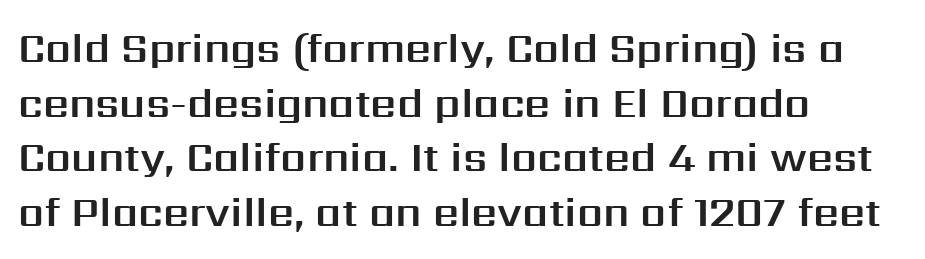
Q: Is the text italic (slanted)? A: No, it is upright.
Q: Is the typeface a serif or a sans-serif typeface? A: Sans-serif.
Q: Is the text underlined? A: No.
Q: How is the paragraph aligned? A: Left-aligned.
Q: Is the spacing between letters normal or unusually wide? A: Normal.
Q: Is the spacing between lines tight, normal or loose? A: Normal.
Q: Width (condensed, normal, or wide)? A: Normal.
Q: Stroke contrast? A: Medium.
Q: x-height? A: Medium.
Q: Monospaced? A: No.
